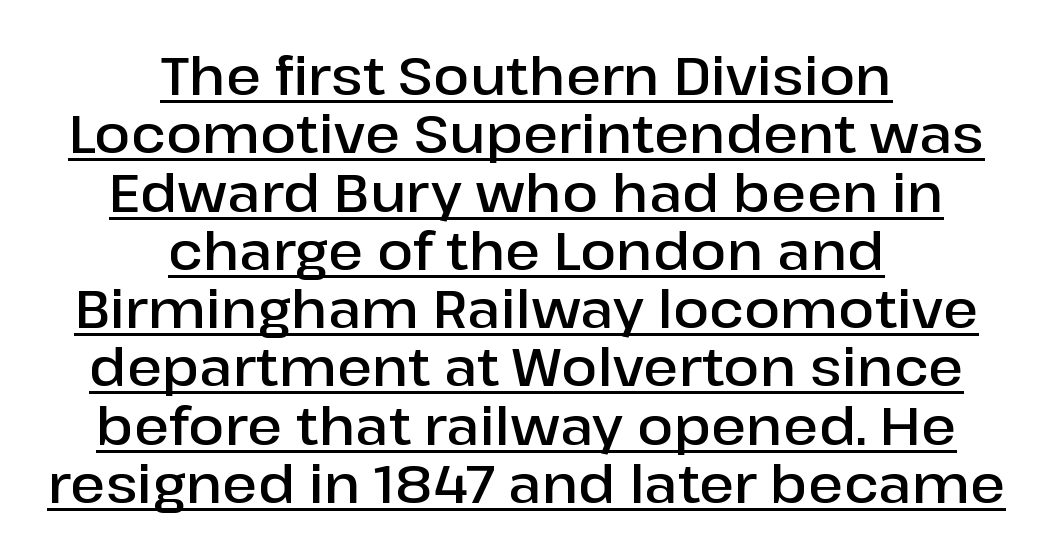
{"serif": "no", "italic": "no", "bold": "semi", "weight": "semibold", "width": "normal", "stroke_contrast": "low", "x_height": "medium", "monospaced": "no", "underline": "yes", "align": "center", "line_spacing": "tight", "line_spacing_ratio": 1.1, "letter_spacing": "normal", "letter_spacing_em": 0.0, "glyph_px": 53}
